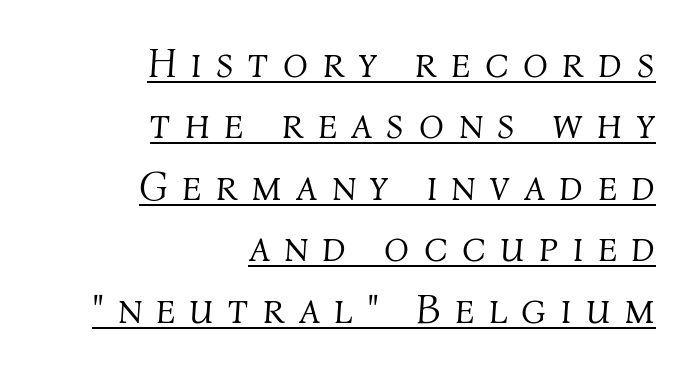
The image shows 41 px light type, italic (leaning right); set right-aligned, normal line spacing (1.5x), unusually wide letter spacing (+0.35 em), underlined; medium stroke contrast and a medium x-height.
